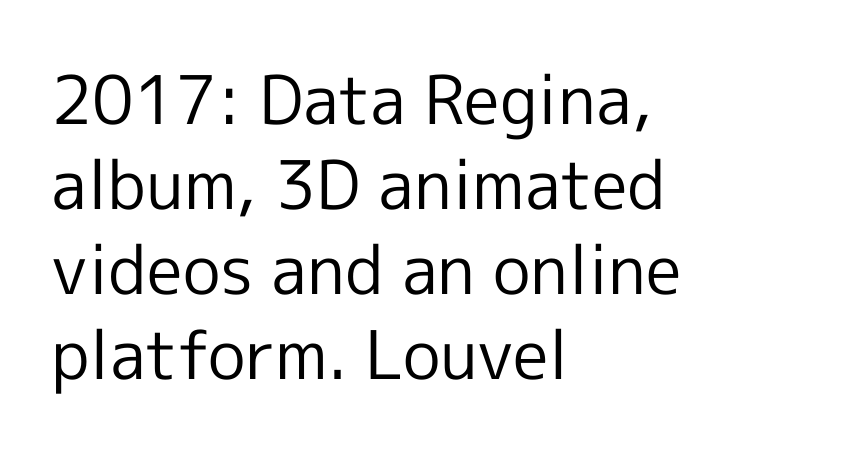
Q: Is the text bold? A: No.
Q: Is the text italic (slanted)? A: No, it is upright.
Q: Is the typeface a serif or a sans-serif typeface? A: Sans-serif.
Q: Is the text underlined? A: No.
Q: How is the paragraph aligned? A: Left-aligned.
Q: Is the spacing between letters normal or unusually wide? A: Normal.
Q: Is the spacing between lines tight, normal or loose? A: Normal.
Q: Width (condensed, normal, or wide)? A: Normal.
Q: x-height? A: Medium.
Q: Monospaced? A: No.
